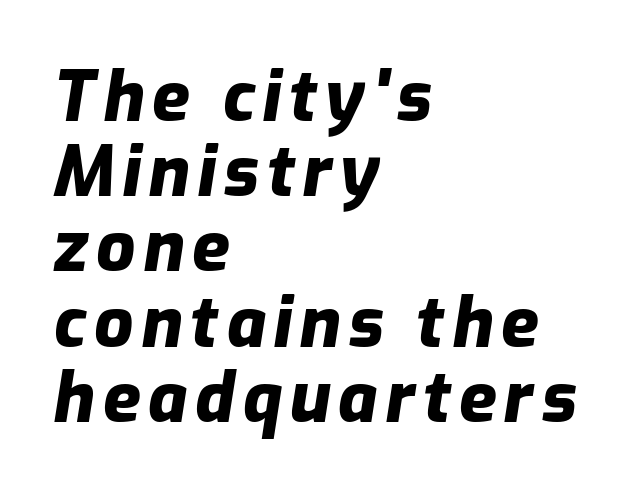
The image shows 69 px heavy type, italic (leaning right); set left-aligned, tight line spacing (1.09x), not underlined; low stroke contrast and a medium x-height.
